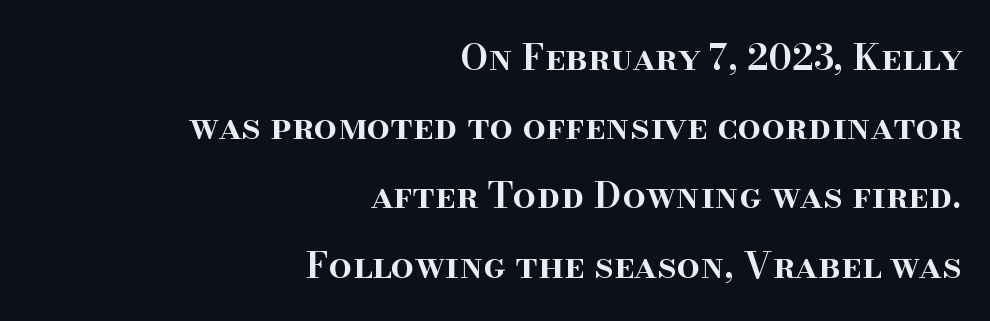
Is the type bold? Partly — it's a semibold, heavier than regular but not fully bold. These lines are rendered in a variable-pitch font. This sample uses a serif face. The paragraph shown leans on its right margin. The baseline area is clear.
